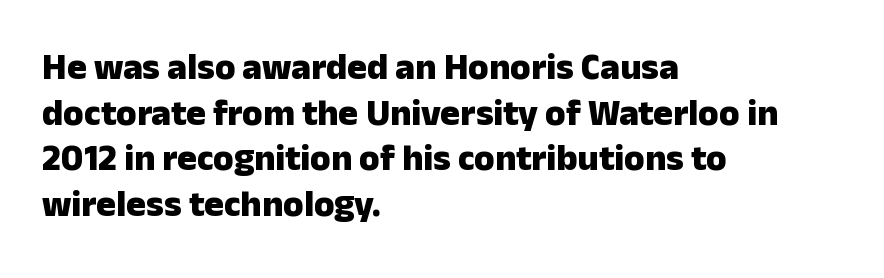
Nothing unusual about the tracking: characters are spaced as the font intends. The paragraph shown leans on its left margin. The face used here is proportionally spaced, like ordinary book or web type. Anything drawn beneath the words? Only blank space. Stroke thickness is high; the sample reads as a true bold. Serifs: no, the terminals of the letterforms are clean.
